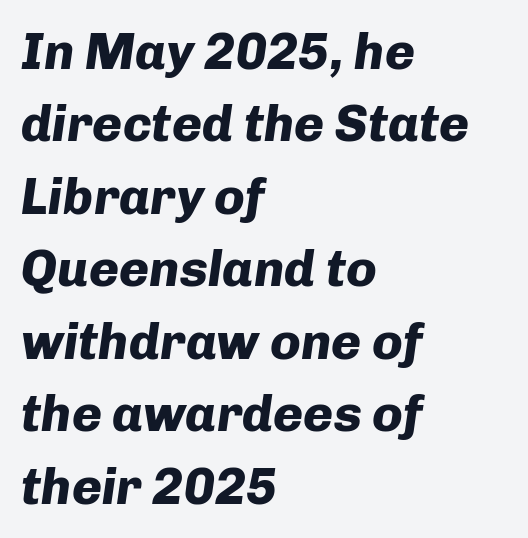
Is the type bold? Yes — the strokes are clearly thick and heavy. These lines are rendered in a variable-pitch font. Horizontal alignment here is leftward, the default for most running prose. The specimen reads as italic at a glance. Baseline-to-baseline distance is the conventional proportion of letter height.
